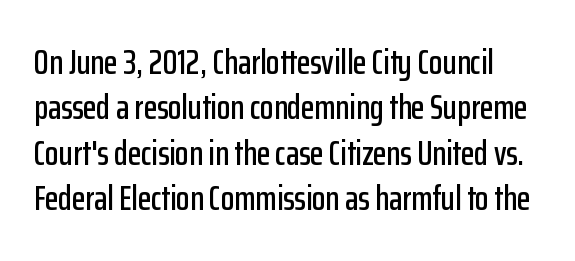
Tall strokes in this sample are plumb rather than angled. What kind of face is this? One without serifs — a sans. No extra tracking has been applied to these lines. A clean baseline with only descenders dipping below it.
